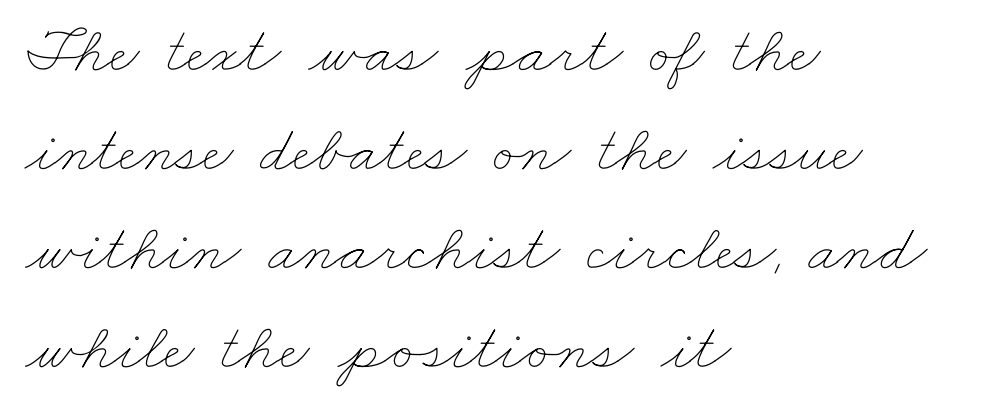
This block has exactly the height ordinary leading produces. Bare-footed words on every line. Leftover space on each line is placed entirely after the last word. Is this a fixed-width face? No — the glyphs have proportional, varying widths. Heaviness? Minimal to ordinary, like unemphasized prose.
